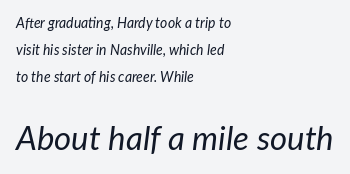
Q: Is the text bold? A: No.
Q: Is the text italic (slanted)? A: Yes, it leans right by about 7 degrees.
Q: Is the text underlined? A: No.
Q: How is the paragraph aligned? A: Left-aligned.
Q: Is the spacing between letters normal or unusually wide? A: Normal.
Q: Is the spacing between lines tight, normal or loose? A: Loose.
Q: Which block of text is set in a larger size, the first (top) or the second (bottom)? A: The second (bottom) one.
Q: Width (condensed, normal, or wide)? A: Normal.
Q: Stroke contrast? A: Low.
Q: x-height? A: Medium.
Q: Monospaced? A: No.
